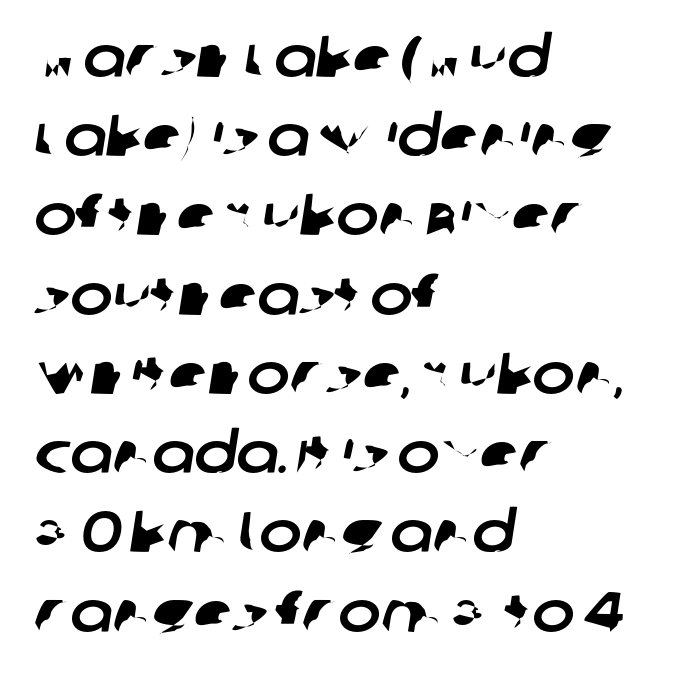
Q: Is the typeface a serif or a sans-serif typeface? A: Sans-serif.
Q: Is the text underlined? A: No.
Q: How is the paragraph aligned? A: Left-aligned.
Q: Is the spacing between letters normal or unusually wide? A: Normal.
Q: Is the spacing between lines tight, normal or loose? A: Normal.
Q: Width (condensed, normal, or wide)? A: Normal.
Q: Stroke contrast? A: Low.
Q: x-height? A: Large.
Q: Monospaced? A: No.
